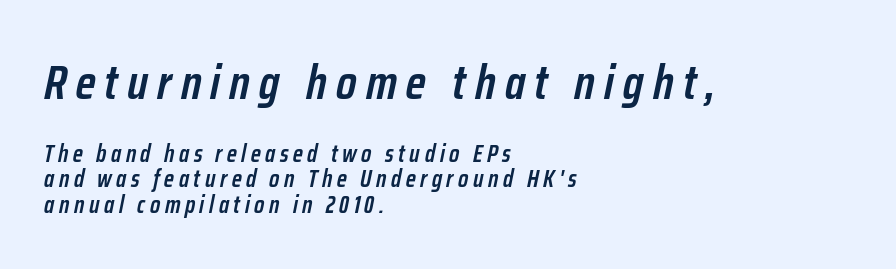
{"italic": "yes", "lean": "right", "slant_degrees": 12, "bold": "semi", "weight": "semibold", "width": "condensed", "stroke_contrast": "low", "x_height": "medium", "monospaced": "no", "underline": "no", "align": "left", "line_spacing": "tight", "line_spacing_ratio": 1.07, "larger_block": "first", "size_ratio": 2.0, "glyph_px": 48}
